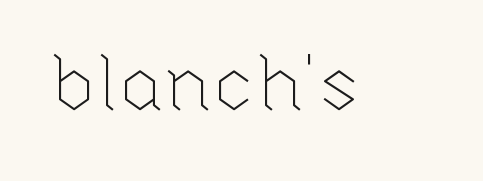
{"italic": "no", "bold": "no", "weight": "thin", "width": "normal", "stroke_contrast": "low", "x_height": "medium", "monospaced": "no", "underline": "no", "letter_spacing": "normal", "letter_spacing_em": 0.0, "glyph_px": 78}
